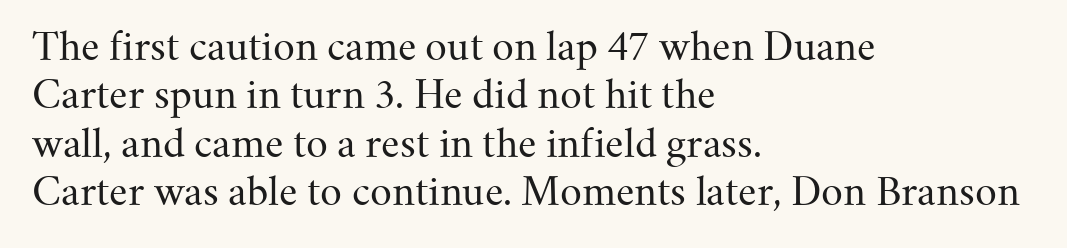
Q: Is the text bold? A: No.
Q: Is the text italic (slanted)? A: No, it is upright.
Q: Is the typeface a serif or a sans-serif typeface? A: Serif.
Q: Is the text underlined? A: No.
Q: How is the paragraph aligned? A: Left-aligned.
Q: Is the spacing between letters normal or unusually wide? A: Normal.
Q: Is the spacing between lines tight, normal or loose? A: Normal.
Q: Width (condensed, normal, or wide)? A: Normal.
Q: Stroke contrast? A: Medium.
Q: x-height? A: Small.
Q: Monospaced? A: No.
